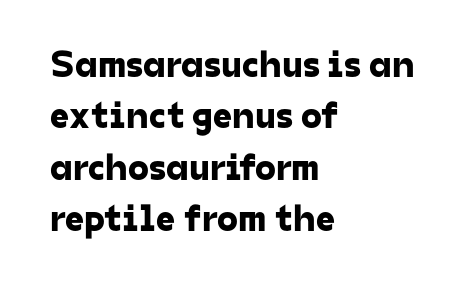
{"serif": "no", "width": "normal", "stroke_contrast": "low", "x_height": "medium", "monospaced": "no", "underline": "no", "align": "left", "line_spacing": "normal", "line_spacing_ratio": 1.35, "letter_spacing": "normal", "letter_spacing_em": 0.0, "glyph_px": 38}
